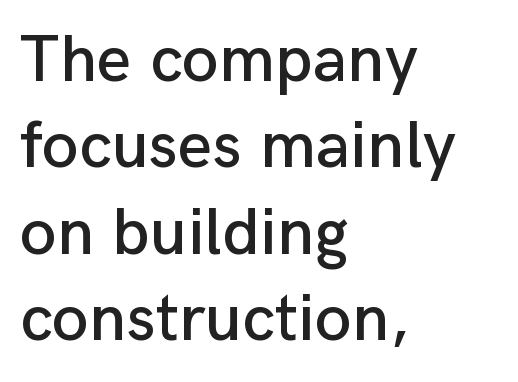
Compared with typical body copy, the letter spacing here is the same. If you measured baseline to baseline, you'd find a middling distance. The letters advance in unequal steps, a hallmark of proportional type. Do the letters lean? They stand straight.
